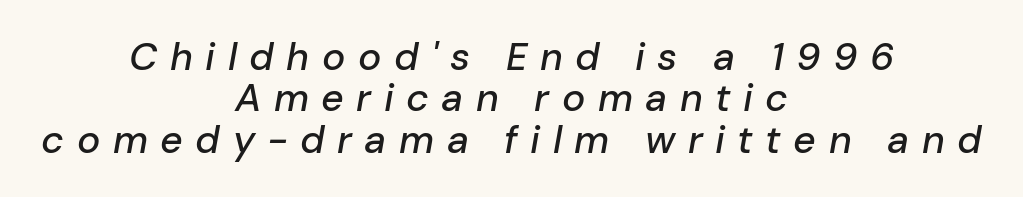
{"italic": "yes", "lean": "right", "slant_degrees": 10, "width": "normal", "stroke_contrast": "low", "x_height": "medium", "monospaced": "no", "underline": "no", "align": "center", "line_spacing": "tight", "line_spacing_ratio": 1.06, "letter_spacing": "wide", "letter_spacing_em": 0.32, "glyph_px": 39}
